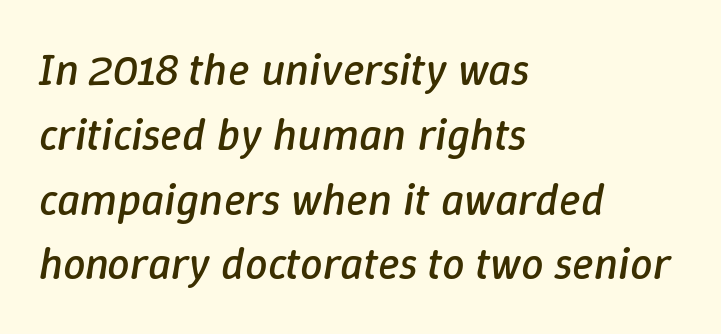
Q: Is the text bold? A: No.
Q: Is the text italic (slanted)? A: Yes, it leans right by about 9 degrees.
Q: Is the text underlined? A: No.
Q: How is the paragraph aligned? A: Left-aligned.
Q: Is the spacing between letters normal or unusually wide? A: Normal.
Q: Is the spacing between lines tight, normal or loose? A: Normal.
Q: Width (condensed, normal, or wide)? A: Normal.
Q: Stroke contrast? A: Low.
Q: x-height? A: Medium.
Q: Monospaced? A: No.
